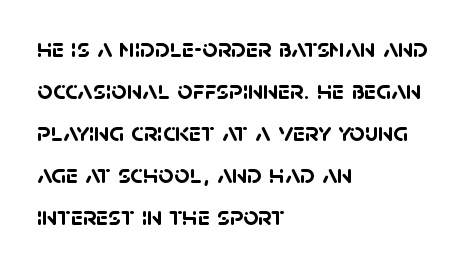
Is the letter spacing exaggerated? No — it looks like the ordinary default. Typesetter's note: full bold, strokes at maximum text heaviness. Leftover space on each line is placed entirely after the last word. The passage shown stacks its lines at a standard gap. Bare-footed words on every line.
